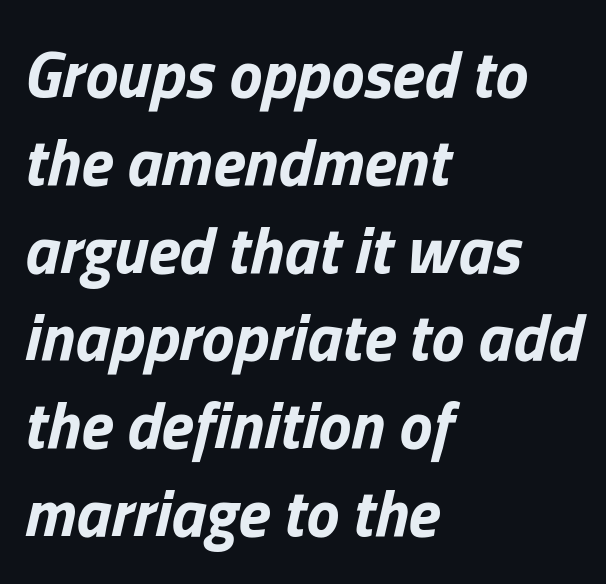
The image shows 66 px bold type, italic (leaning right); set left-aligned, normal line spacing (1.33x), normal letter spacing, not underlined; low stroke contrast and a medium x-height.
